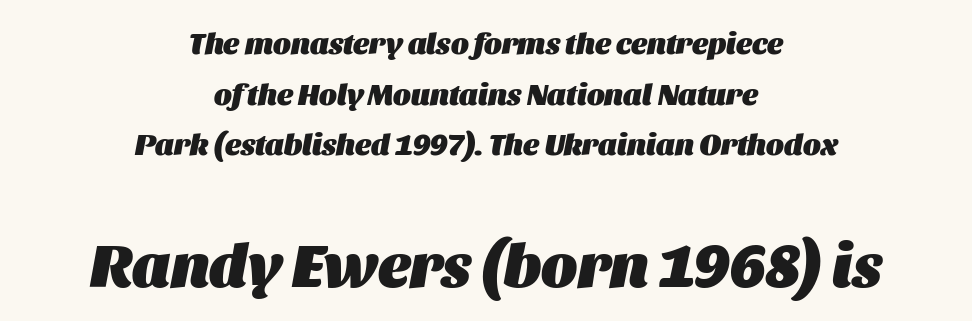
Q: Is the text bold? A: Yes.
Q: Is the text italic (slanted)? A: Yes, it leans right by about 11 degrees.
Q: Is the text underlined? A: No.
Q: How is the paragraph aligned? A: Centered.
Q: Is the spacing between letters normal or unusually wide? A: Normal.
Q: Is the spacing between lines tight, normal or loose? A: Normal.
Q: Which block of text is set in a larger size, the first (top) or the second (bottom)? A: The second (bottom) one.
Q: Width (condensed, normal, or wide)? A: Normal.
Q: Stroke contrast? A: Medium.
Q: x-height? A: Large.
Q: Monospaced? A: No.
